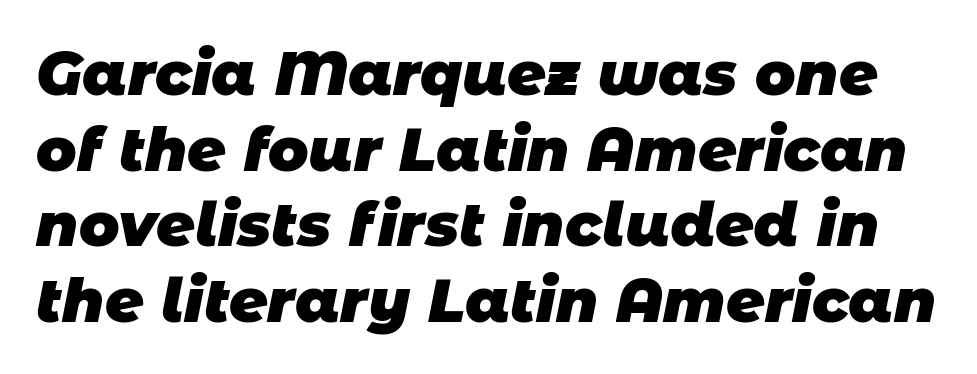
{"serif": "no", "bold": "yes", "weight": "heavy", "width": "normal", "stroke_contrast": "low", "x_height": "large", "monospaced": "no", "underline": "no", "line_spacing": "normal", "line_spacing_ratio": 1.26, "letter_spacing": "normal", "letter_spacing_em": 0.0, "glyph_px": 60}
